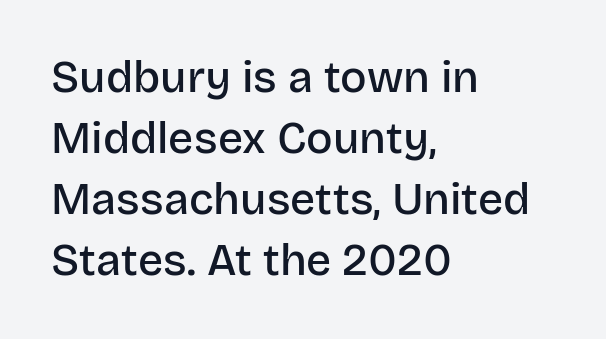
Q: Is the text bold? A: Semi-bold.
Q: Is the text italic (slanted)? A: No, it is upright.
Q: Is the typeface a serif or a sans-serif typeface? A: Sans-serif.
Q: Is the text underlined? A: No.
Q: How is the paragraph aligned? A: Left-aligned.
Q: Is the spacing between letters normal or unusually wide? A: Normal.
Q: Is the spacing between lines tight, normal or loose? A: Normal.
Q: Width (condensed, normal, or wide)? A: Normal.
Q: Stroke contrast? A: Low.
Q: x-height? A: Large.
Q: Monospaced? A: No.
